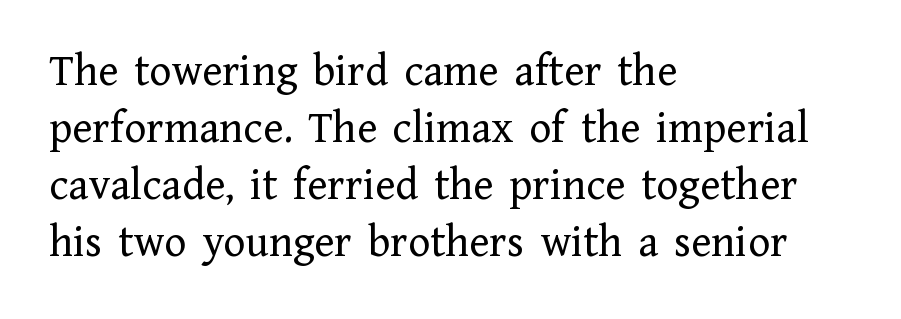
The image shows 46 px regular-weight serif type, upright; set left-aligned, line spacing 1.24x, normal letter spacing, not underlined; low stroke contrast and a medium x-height.
